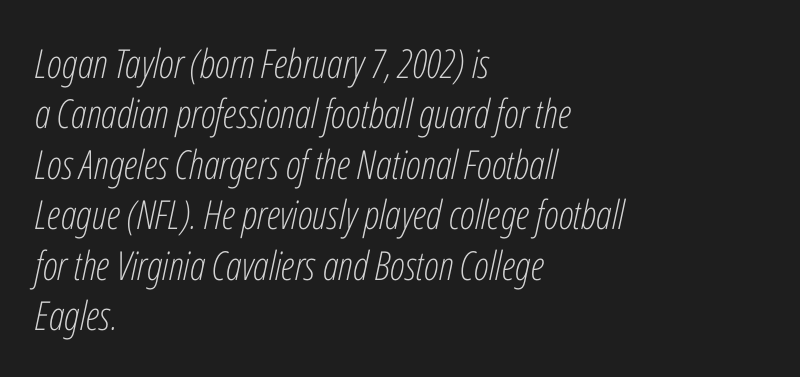
The rendering applies a slant to the glyphs. Tracking here is standard; glyphs follow each other at the usual distance. The rendering uses a moderate line-height, typical for paragraphs. Is the stroke heavy? The answer is a plain regular-or-lighter.
